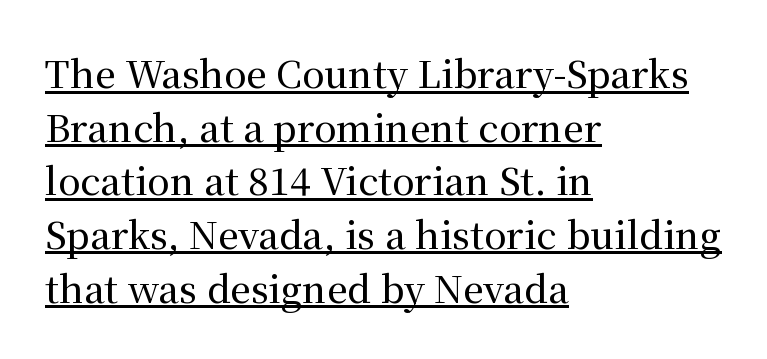
{"serif": "yes", "italic": "no", "width": "normal", "stroke_contrast": "medium", "x_height": "medium", "monospaced": "no", "underline": "yes", "align": "left", "line_spacing": "normal", "line_spacing_ratio": 1.45, "letter_spacing": "normal", "letter_spacing_em": 0.0, "glyph_px": 37}
